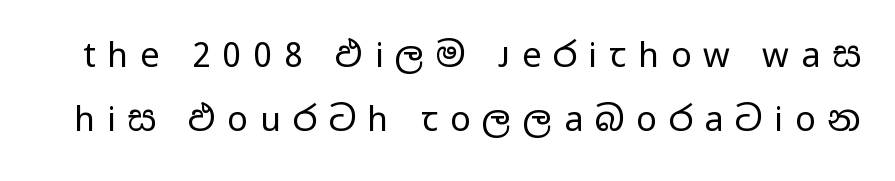
Q: Is the text bold? A: No.
Q: Is the text italic (slanted)? A: No, it is upright.
Q: Is the typeface a serif or a sans-serif typeface? A: Sans-serif.
Q: Is the text underlined? A: No.
Q: Is the spacing between letters normal or unusually wide? A: Unusually wide.
Q: Width (condensed, normal, or wide)? A: Wide.
Q: Stroke contrast? A: Low.
Q: x-height? A: Medium.
Q: Monospaced? A: No.
